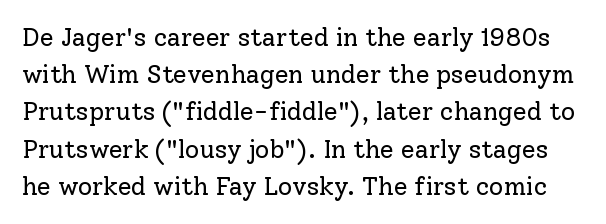
The image shows 25 px text type, upright; set normal line spacing (1.49x), normal letter spacing, not underlined.
